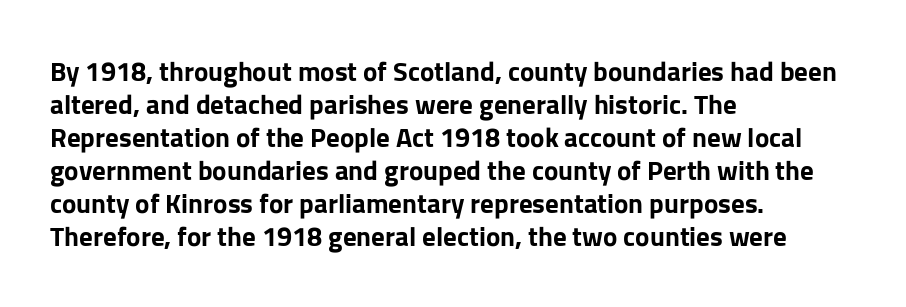
Q: Is the text bold? A: Yes.
Q: Is the text italic (slanted)? A: No, it is upright.
Q: Is the text underlined? A: No.
Q: How is the paragraph aligned? A: Left-aligned.
Q: Is the spacing between letters normal or unusually wide? A: Normal.
